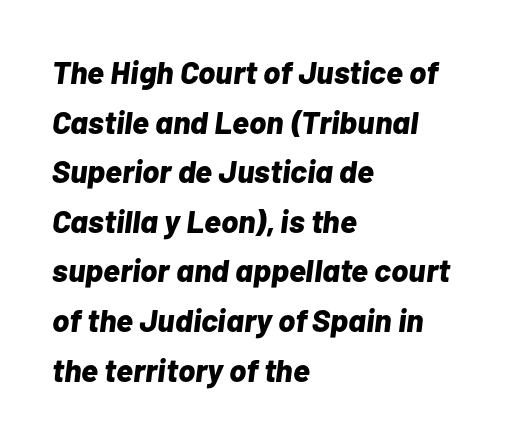
Q: Is the text bold? A: Yes.
Q: Is the text italic (slanted)? A: Yes, it leans right by about 7 degrees.
Q: Is the text underlined? A: No.
Q: How is the paragraph aligned? A: Left-aligned.
Q: Is the spacing between letters normal or unusually wide? A: Normal.
Q: Is the spacing between lines tight, normal or loose? A: Normal.
Q: Width (condensed, normal, or wide)? A: Normal.
Q: Stroke contrast? A: Low.
Q: x-height? A: Medium.
Q: Monospaced? A: No.
